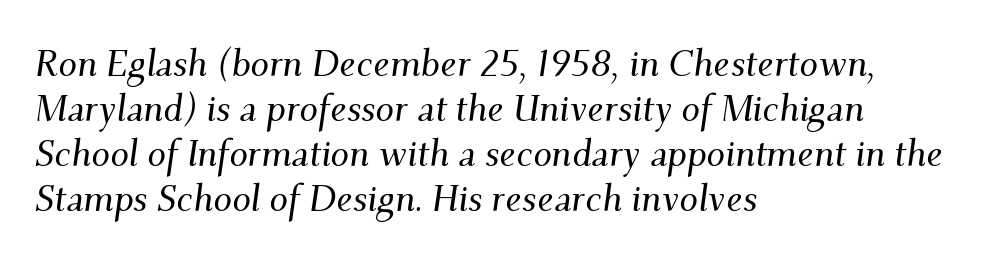
{"serif": "yes", "italic": "yes", "lean": "right", "slant_degrees": 9, "width": "normal", "stroke_contrast": "medium", "x_height": "small", "monospaced": "no", "underline": "no", "align": "left", "line_spacing_ratio": 1.22, "letter_spacing": "normal", "letter_spacing_em": 0.0, "glyph_px": 37}
